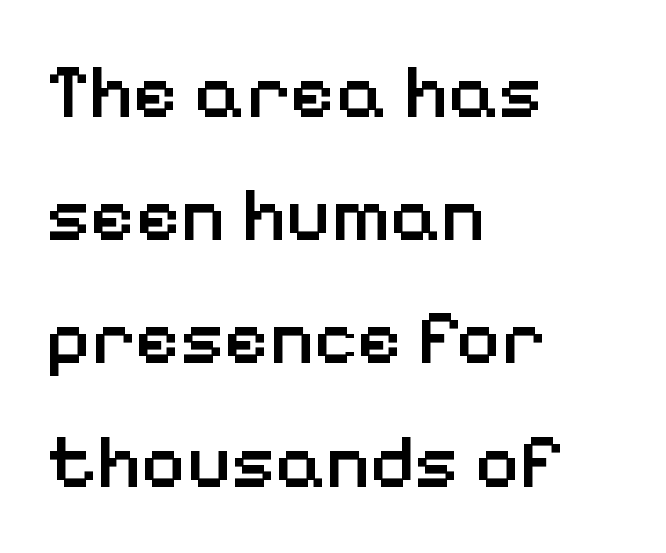
The image shows 77 px semibold sans-serif type, upright; set left-aligned, normal line spacing (1.6x), normal letter spacing, not underlined; low stroke contrast and a medium x-height.
